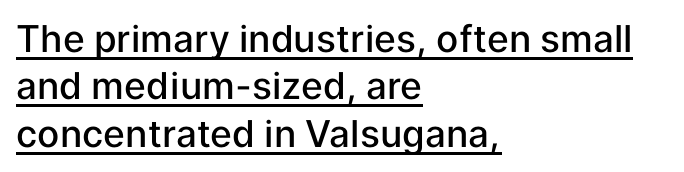
The image shows 37 px semibold sans-serif type, upright; set left-aligned, normal line spacing (1.28x), normal letter spacing, underlined; low stroke contrast and a medium x-height.
